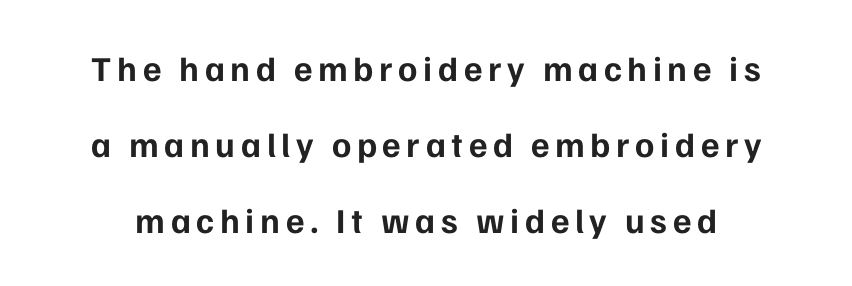
Ascenders rise straight up at ninety degrees. Varying glyph widths throughout — classic text-font behaviour. Unmarked baselines from the first word to the last. Observe the absence of serifs on each vertical stroke in this sample. Chunky letters — that's bold for sure.
